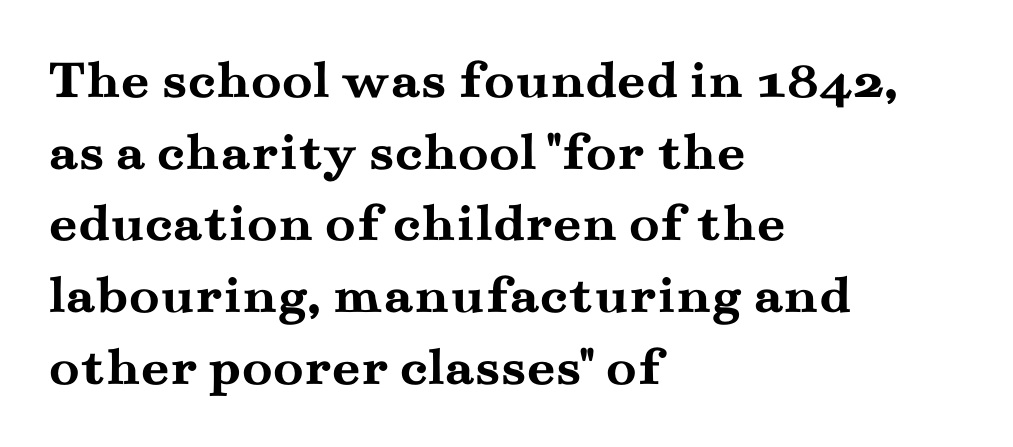
The image shows 56 px semibold, wide serif type, upright; set left-aligned, normal line spacing (1.28x), normal letter spacing, not underlined; medium stroke contrast and a small x-height.
